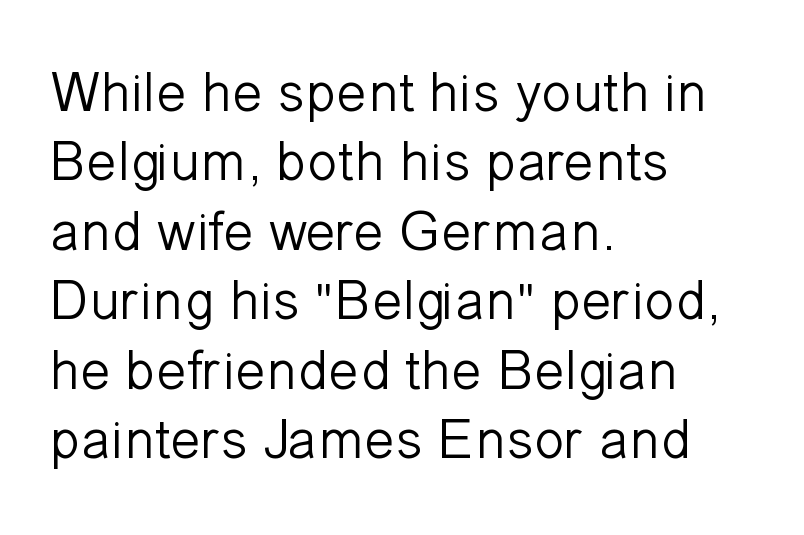
Weight: regular or lighter. Any mark beneath the type? The region is blank. Looks like regular typesetting: each glyph gets only the width it needs. Ascenders rise straight up at ninety degrees.
